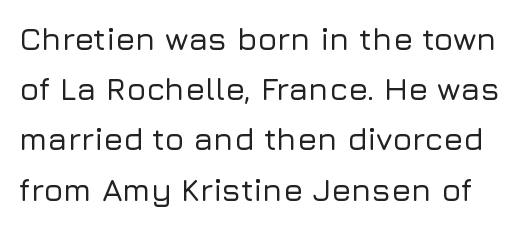
Q: Is the text italic (slanted)? A: No, it is upright.
Q: Is the typeface a serif or a sans-serif typeface? A: Sans-serif.
Q: Is the text underlined? A: No.
Q: Is the spacing between letters normal or unusually wide? A: Normal.
Q: Is the spacing between lines tight, normal or loose? A: Normal.
Q: Width (condensed, normal, or wide)? A: Normal.
Q: Stroke contrast? A: Low.
Q: x-height? A: Medium.
Q: Monospaced? A: No.
